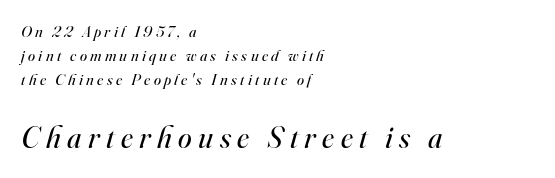
Q: Is the text bold? A: No.
Q: Is the text italic (slanted)? A: Yes, it leans right by about 16 degrees.
Q: Is the typeface a serif or a sans-serif typeface? A: Serif.
Q: Is the text underlined? A: No.
Q: How is the paragraph aligned? A: Left-aligned.
Q: Is the spacing between letters normal or unusually wide? A: Unusually wide.
Q: Is the spacing between lines tight, normal or loose? A: Normal.
Q: Which block of text is set in a larger size, the first (top) or the second (bottom)? A: The second (bottom) one.
Q: Width (condensed, normal, or wide)? A: Normal.
Q: Stroke contrast? A: High.
Q: x-height? A: Small.
Q: Monospaced? A: No.
